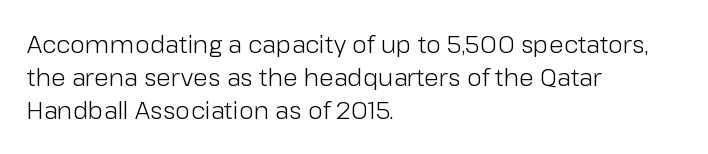
The image shows 24 px text type, upright; set left-aligned, normal line spacing (1.38x), normal letter spacing, not underlined.
